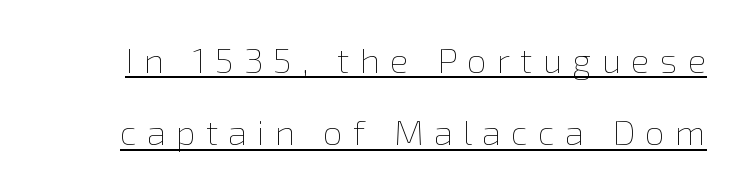
The image shows 35 px thin type, upright; set loose line spacing (2.07x), unusually wide letter spacing (+0.29 em), underlined; a medium x-height.
